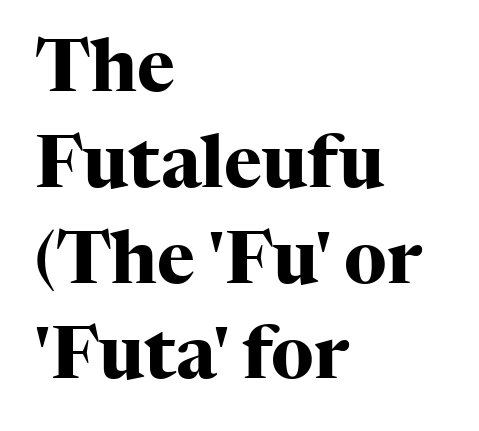
Regarding serifs, this sample has them. Any mark beneath the type? The region is blank. The type sits square on the baseline with zero lean. Quick note: interline space is typical. The face used here is proportionally spaced, like ordinary book or web type. The paragraph shown leans on its left margin.
